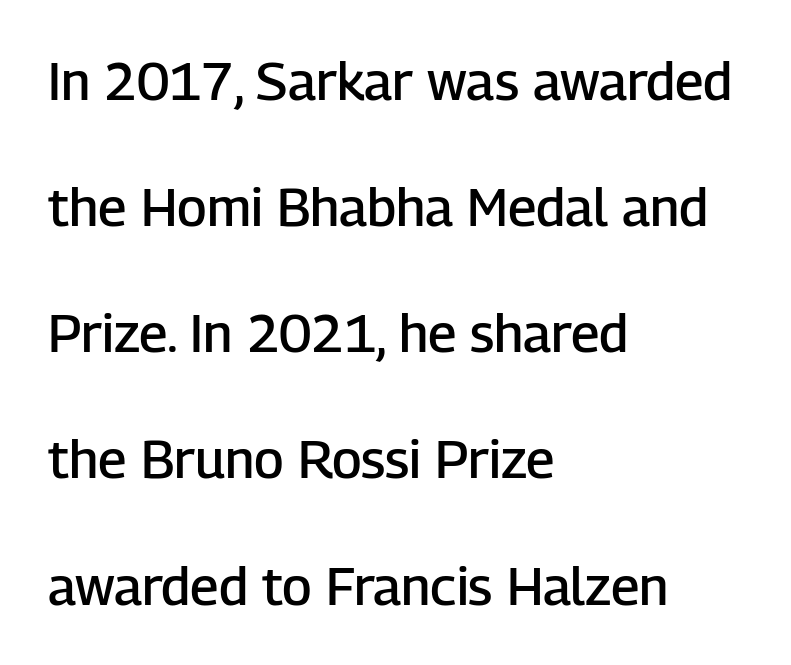
The image shows 53 px semibold sans-serif type, upright; set left-aligned, loose line spacing (2.38x), normal letter spacing, not underlined; low stroke contrast and a medium x-height.
